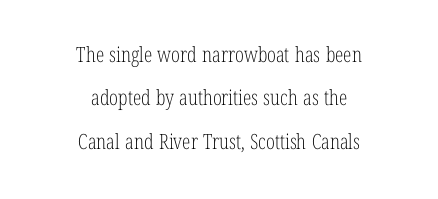
{"italic": "no", "bold": "no", "underline": "no", "align": "center", "line_spacing": "loose", "line_spacing_ratio": 2.07, "letter_spacing": "normal", "letter_spacing_em": 0.0, "glyph_px": 21}
